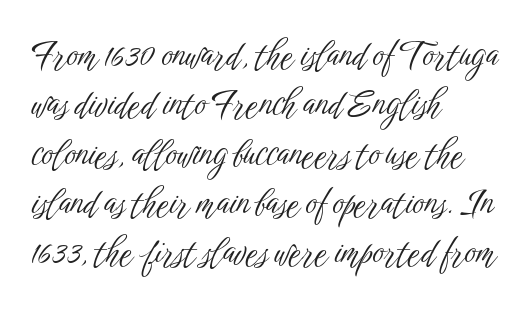
The compositor pushed each line to the left boundary. These lines are composed in type without serifs. Counters stay open thanks to moderate or lighter strokes. Looks like regular typesetting: each glyph gets only the width it needs.
